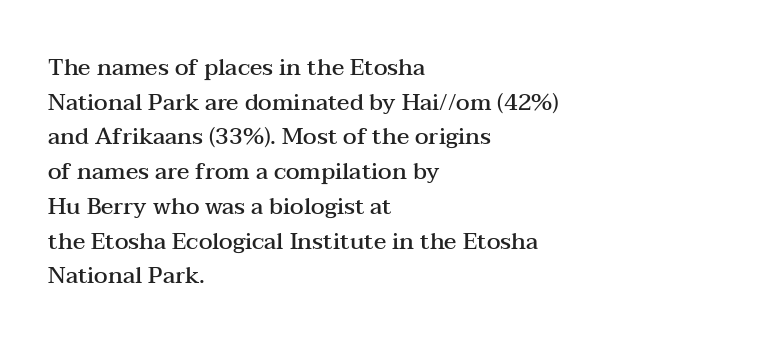
{"italic": "no", "bold": "semi", "underline": "no", "align": "left", "line_spacing": "normal", "line_spacing_ratio": 1.51, "letter_spacing": "normal", "letter_spacing_em": 0.0, "glyph_px": 23}
